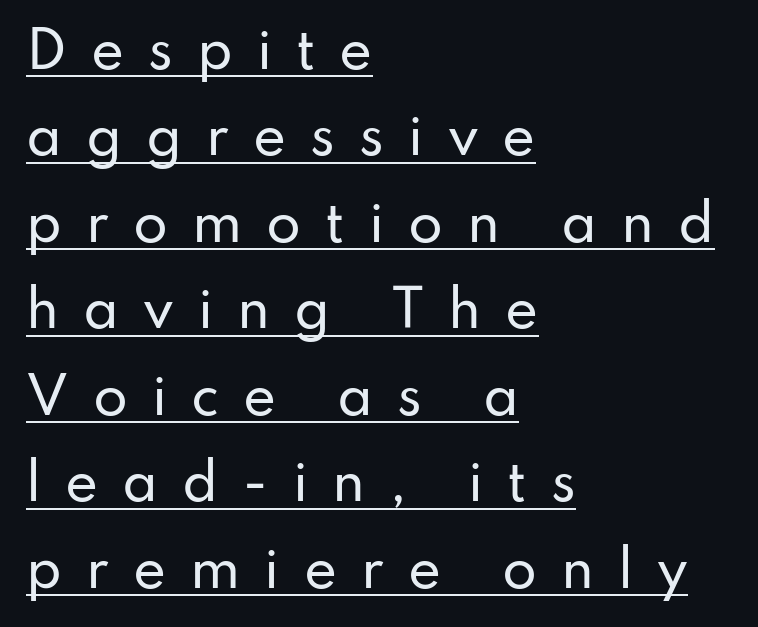
Q: Is the text italic (slanted)? A: No, it is upright.
Q: Is the typeface a serif or a sans-serif typeface? A: Sans-serif.
Q: Is the text underlined? A: Yes.
Q: How is the paragraph aligned? A: Left-aligned.
Q: Is the spacing between letters normal or unusually wide? A: Unusually wide.
Q: Width (condensed, normal, or wide)? A: Normal.
Q: Stroke contrast? A: Low.
Q: x-height? A: Small.
Q: Monospaced? A: No.
